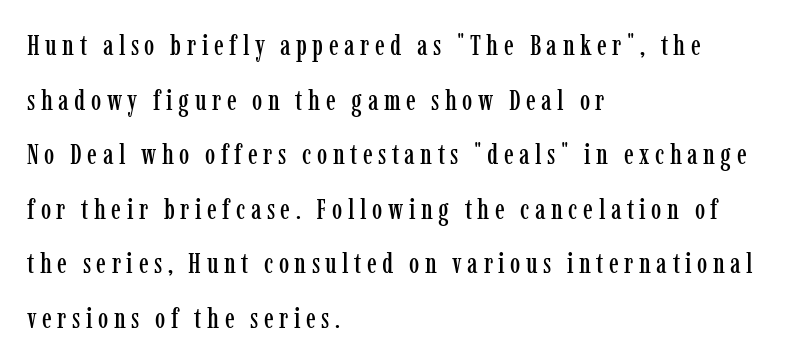
The image shows 29 px condensed serif type, upright; set left-aligned, line spacing 1.88x, not underlined; low stroke contrast and a medium x-height.
